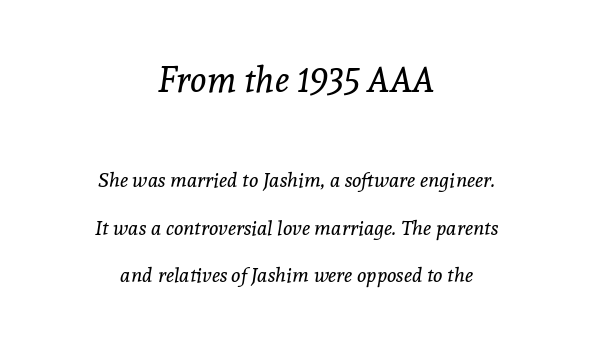
Default kerning and tracking; the words read as compact shapes. The passage shown leans; its letterforms are oblique. The rendering shrinks the type as you move from the upper chunk to the lower. Students, observe: this is what heavily led, spacious text looks like. Vertical stems look standard width or narrower in stroke. Here the designer chose a conventional face with non-uniform glyph widths.
